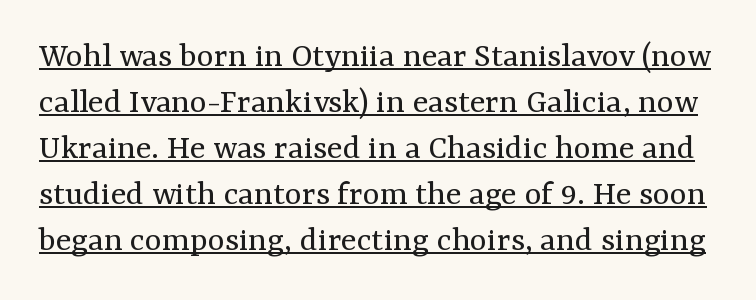
{"serif": "yes", "italic": "no", "bold": "no", "weight": "regular", "width": "normal", "stroke_contrast": "medium", "x_height": "medium", "monospaced": "no", "underline": "yes", "line_spacing": "normal", "line_spacing_ratio": 1.28, "letter_spacing": "normal", "letter_spacing_em": 0.0, "glyph_px": 36}
